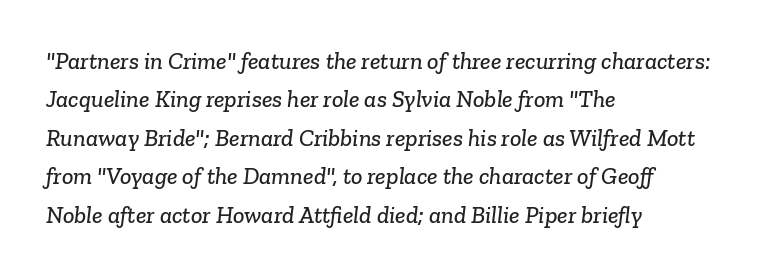
{"underline": "no", "align": "left", "line_spacing": "normal", "line_spacing_ratio": 1.6, "letter_spacing": "normal", "letter_spacing_em": 0.0, "glyph_px": 24}
